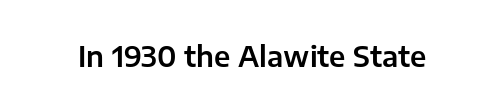
Q: Is the text italic (slanted)? A: No, it is upright.
Q: Is the typeface a serif or a sans-serif typeface? A: Sans-serif.
Q: Is the text underlined? A: No.
Q: Is the spacing between letters normal or unusually wide? A: Normal.
Q: Width (condensed, normal, or wide)? A: Normal.
Q: Stroke contrast? A: Low.
Q: x-height? A: Medium.
Q: Monospaced? A: No.
